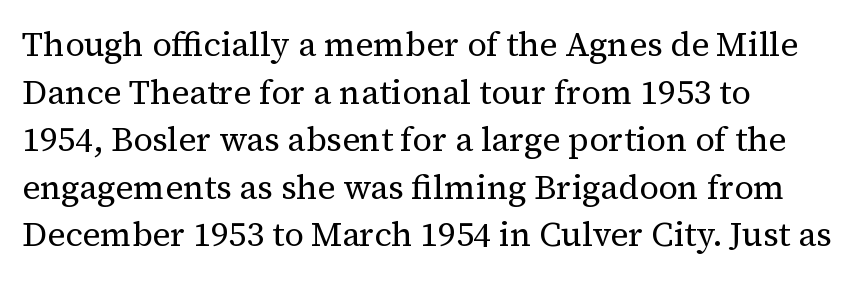
{"serif": "yes", "italic": "no", "bold": "no", "weight": "regular", "width": "normal", "stroke_contrast": "medium", "x_height": "medium", "monospaced": "no", "underline": "no", "align": "left", "line_spacing": "normal", "line_spacing_ratio": 1.4, "letter_spacing": "normal", "letter_spacing_em": 0.0, "glyph_px": 34}
